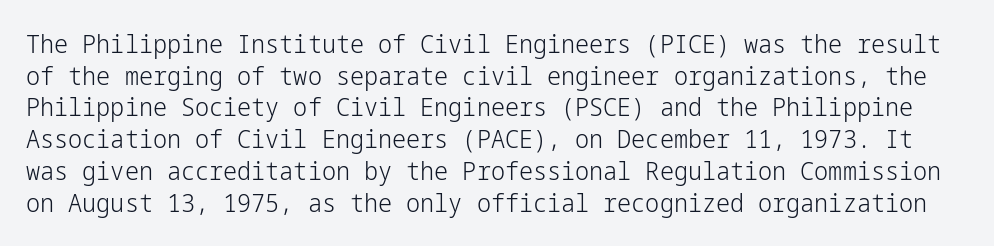
{"italic": "no", "bold": "no", "underline": "no", "line_spacing": "normal", "line_spacing_ratio": 1.27, "letter_spacing": "normal", "letter_spacing_em": 0.0, "glyph_px": 25}
